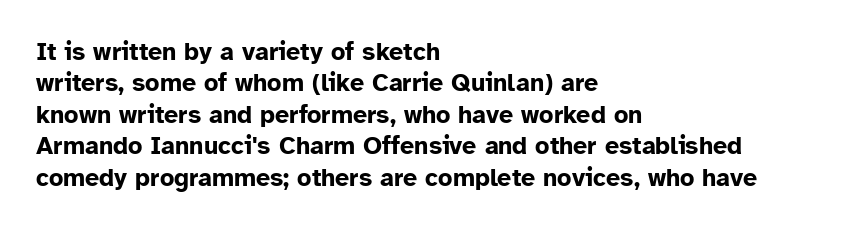
{"italic": "no", "bold": "yes", "underline": "no", "align": "left", "line_spacing": "normal", "line_spacing_ratio": 1.26, "letter_spacing": "normal", "letter_spacing_em": 0.0, "glyph_px": 25}
